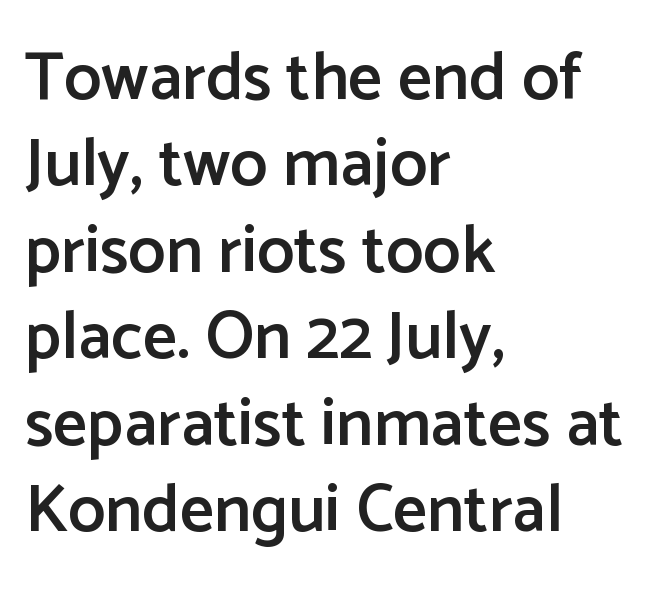
The image shows 67 px semibold sans-serif type, upright; set left-aligned, normal line spacing (1.29x), normal letter spacing, not underlined; low stroke contrast and a medium x-height.
